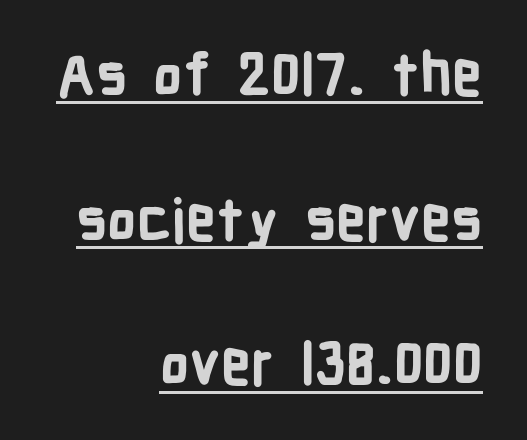
{"serif": "no", "italic": "no", "bold": "yes", "weight": "bold", "width": "condensed", "stroke_contrast": "low", "x_height": "medium", "monospaced": "no", "underline": "yes", "align": "right", "line_spacing": "loose", "line_spacing_ratio": 2.45, "letter_spacing": "normal", "letter_spacing_em": 0.0, "glyph_px": 59}
